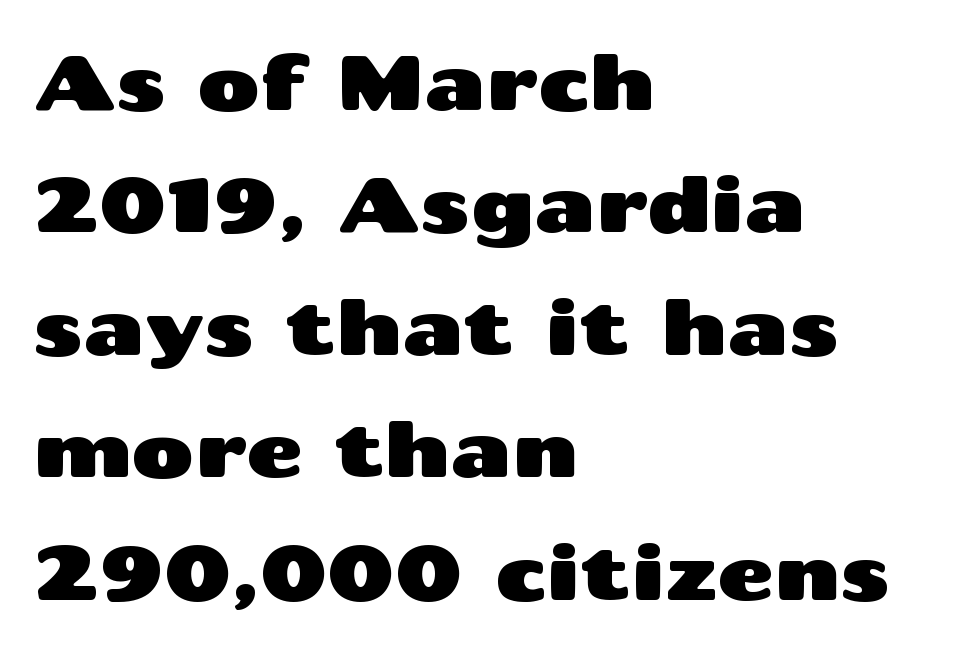
Q: Is the text italic (slanted)? A: No, it is upright.
Q: Is the typeface a serif or a sans-serif typeface? A: Sans-serif.
Q: Is the text underlined? A: No.
Q: How is the paragraph aligned? A: Left-aligned.
Q: Is the spacing between letters normal or unusually wide? A: Normal.
Q: Is the spacing between lines tight, normal or loose? A: Normal.
Q: Width (condensed, normal, or wide)? A: Wide.
Q: Stroke contrast? A: Medium.
Q: x-height? A: Medium.
Q: Monospaced? A: No.
